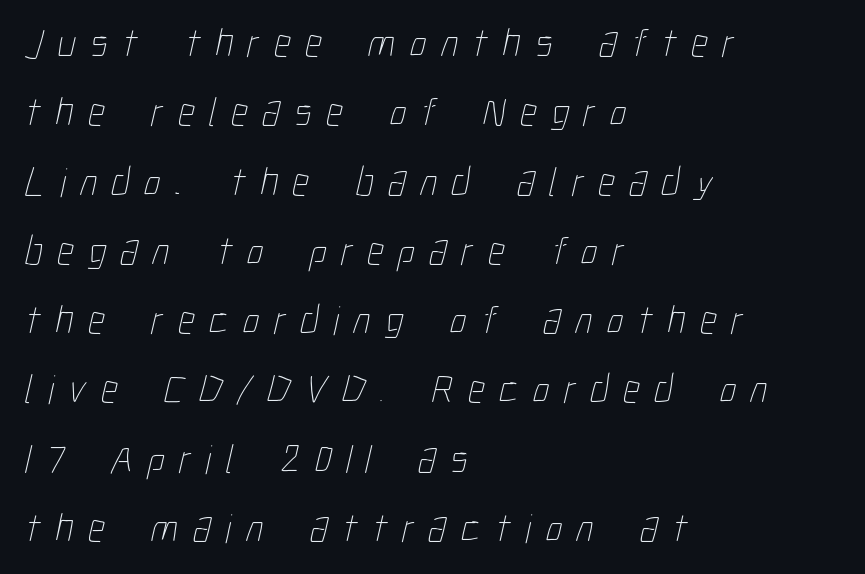
Q: Is the text bold? A: No.
Q: Is the text underlined? A: No.
Q: How is the paragraph aligned? A: Left-aligned.
Q: Is the spacing between letters normal or unusually wide? A: Unusually wide.
Q: Is the spacing between lines tight, normal or loose? A: Normal.
Q: Width (condensed, normal, or wide)? A: Condensed.
Q: Stroke contrast? A: Low.
Q: x-height? A: Medium.
Q: Monospaced? A: No.
